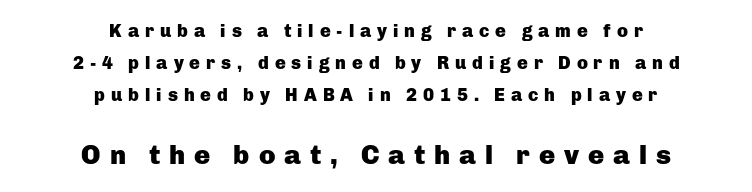
The block sitting lower on the canvas is the one with enlarged characters. Upright lettering throughout. Every letter is thick-stroked: bold, no question. Centered paragraph, ragged on both sides. Students, note that the glyphs here are deliberately spaced far apart. Descenders hang freely into open space.
